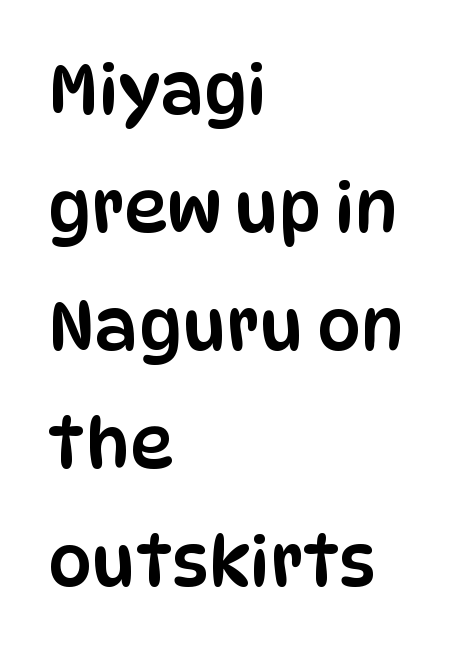
The image shows 69 px condensed sans-serif type, upright; set left-aligned, line spacing 1.71x, normal letter spacing, not underlined; low stroke contrast and a large x-height.
